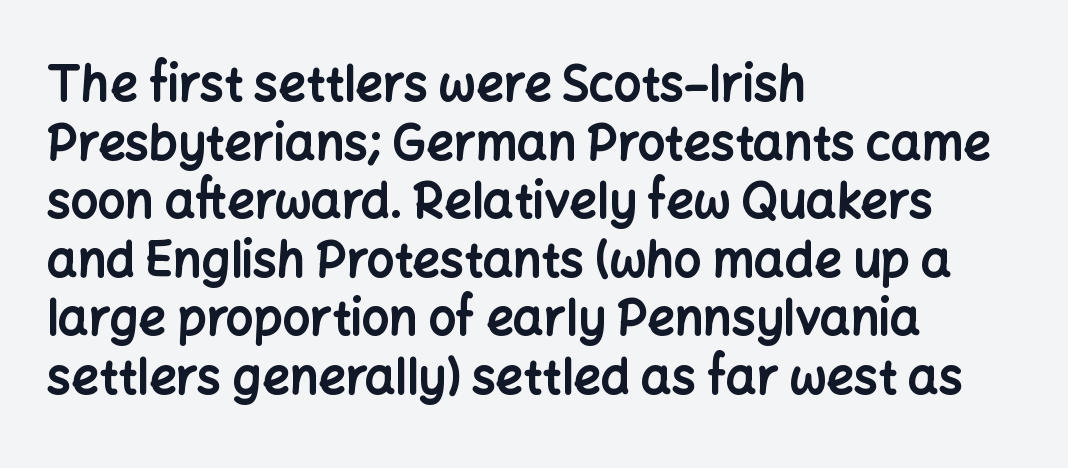
Q: Is the text bold? A: Yes.
Q: Is the text italic (slanted)? A: No, it is upright.
Q: Is the typeface a serif or a sans-serif typeface? A: Sans-serif.
Q: Is the text underlined? A: No.
Q: How is the paragraph aligned? A: Left-aligned.
Q: Is the spacing between letters normal or unusually wide? A: Normal.
Q: Width (condensed, normal, or wide)? A: Normal.
Q: Stroke contrast? A: Low.
Q: x-height? A: Medium.
Q: Monospaced? A: No.
